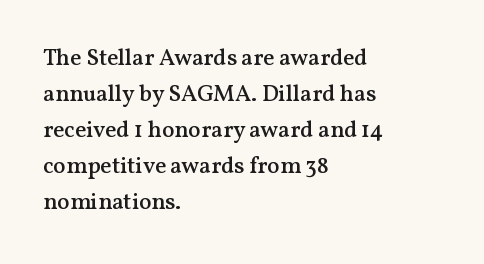
Q: Is the text bold? A: Semi-bold.
Q: Is the text italic (slanted)? A: No, it is upright.
Q: Is the text underlined? A: No.
Q: How is the paragraph aligned? A: Left-aligned.
Q: Is the spacing between letters normal or unusually wide? A: Normal.
Q: Is the spacing between lines tight, normal or loose? A: Normal.
